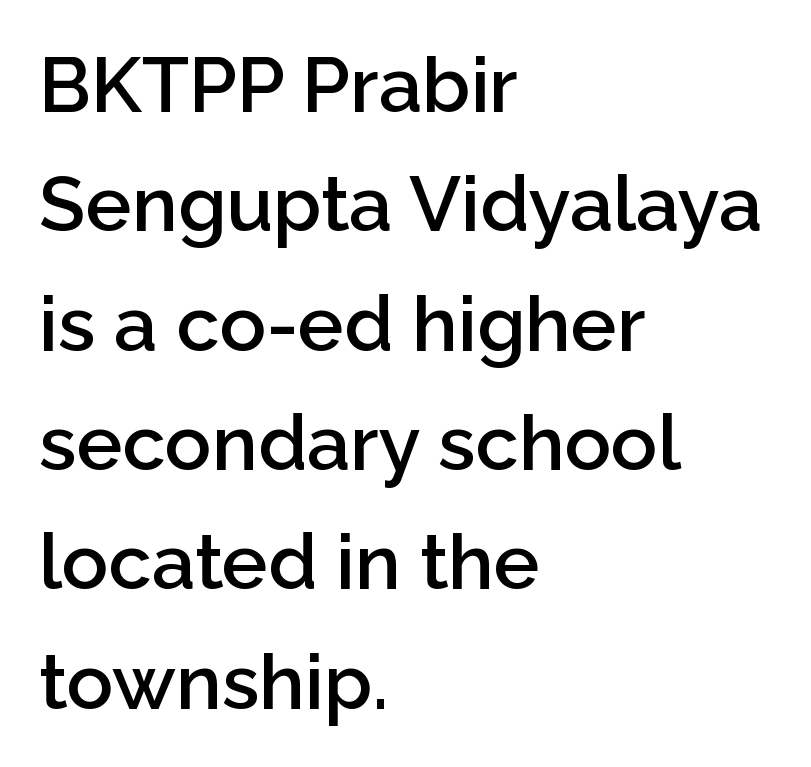
The image shows 77 px semibold sans-serif type, upright; set left-aligned, normal line spacing (1.55x), normal letter spacing, not underlined; low stroke contrast and a medium x-height.
